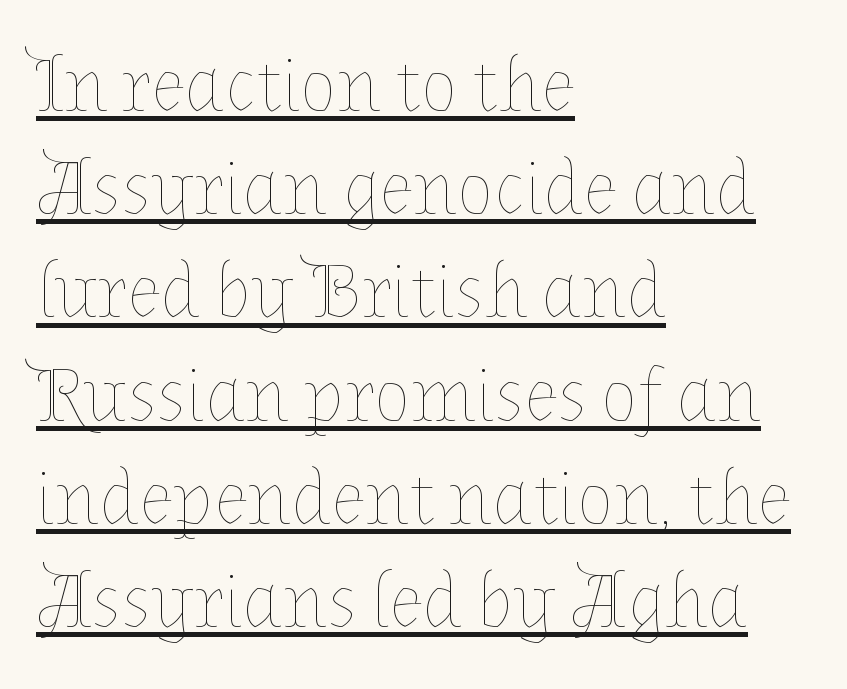
{"italic": "no", "bold": "no", "weight": "thin", "width": "normal", "stroke_contrast": "low", "x_height": "medium", "monospaced": "no", "underline": "yes", "align": "left", "line_spacing": "normal", "line_spacing_ratio": 1.34, "letter_spacing": "normal", "letter_spacing_em": 0.0, "glyph_px": 77}
